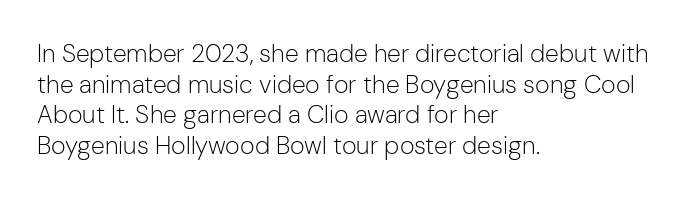
{"italic": "no", "bold": "no", "underline": "no", "align": "left", "line_spacing_ratio": 1.23, "letter_spacing": "normal", "letter_spacing_em": 0.0, "glyph_px": 25}
